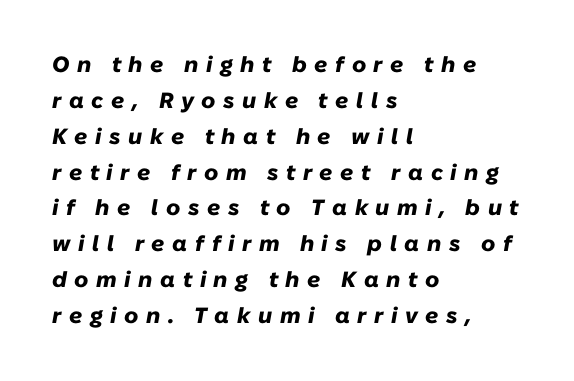
Q: Is the text bold? A: Yes.
Q: Is the text italic (slanted)? A: Yes, it leans right by about 10 degrees.
Q: Is the text underlined? A: No.
Q: How is the paragraph aligned? A: Left-aligned.
Q: Is the spacing between letters normal or unusually wide? A: Unusually wide.
Q: Is the spacing between lines tight, normal or loose? A: Normal.
